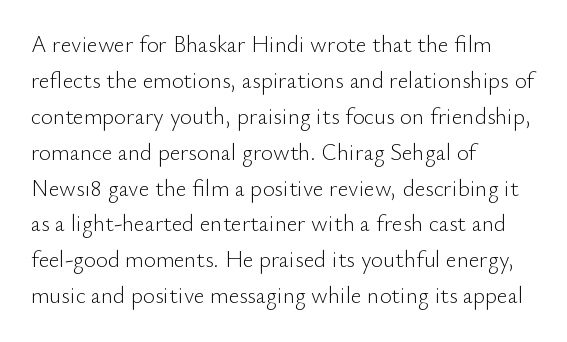
The foot of each line stays bare and open. It's the straight-up-and-down kind of type. The gaps between neighbouring characters are ordinary and unremarkable. A normal amount of white space separates one row of letters from the next. Typeset ragged right — the left edge is the straight one. Is the stroke heavy? The answer is a plain regular-or-lighter.
